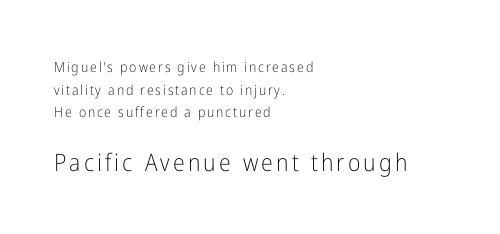
Top chunk: small. Bottom chunk: large. Weight: not bold — regular or lighter. A student would call this left alignment; a typographer would say flush left, rag right. The specimen reads as upright at a glance.
